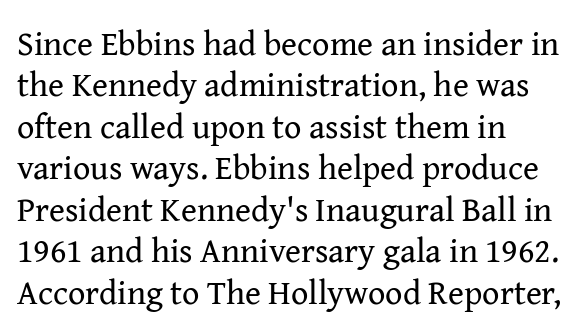
{"serif": "yes", "italic": "no", "bold": "no", "weight": "regular", "width": "normal", "stroke_contrast": "medium", "x_height": "medium", "monospaced": "no", "underline": "no", "align": "left", "line_spacing_ratio": 1.22, "letter_spacing": "normal", "letter_spacing_em": 0.0, "glyph_px": 34}
